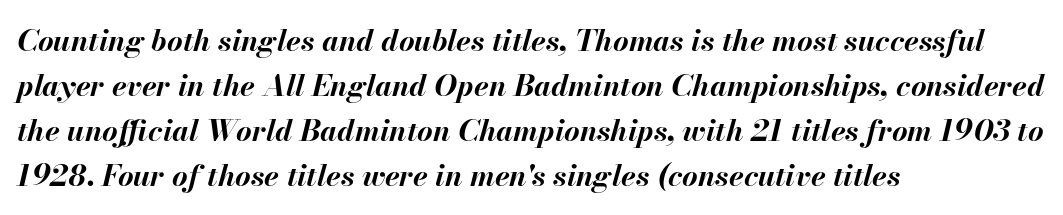
Anything drawn beneath the words? Only blank space. The typesetter chose a ragged-right arrangement here. Heft: maximum for text — a bold. Each letter keeps its own natural width here, so spacing adapts to shape.
